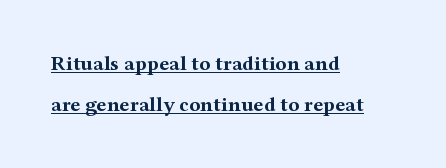
These lines stack with their left ends in a neat column. It's the straight-up-and-down kind of type. The face used here has the dense, thick strokes of a bold. The sample's only ornament is a line tracing under the words. The face used here is rendered with its standard letterfit. Widely set lines give the paragraph a tall, airy silhouette.
